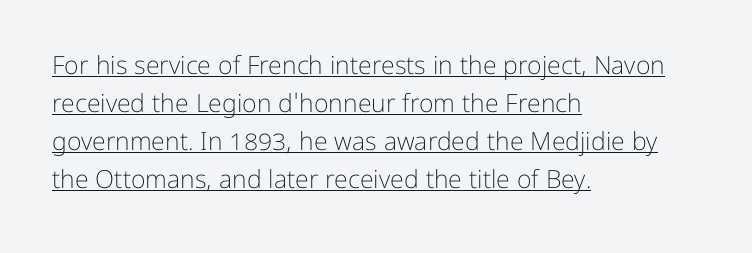
{"italic": "no", "bold": "no", "underline": "yes", "align": "left", "line_spacing": "normal", "line_spacing_ratio": 1.52, "letter_spacing": "normal", "letter_spacing_em": 0.0, "glyph_px": 25}
